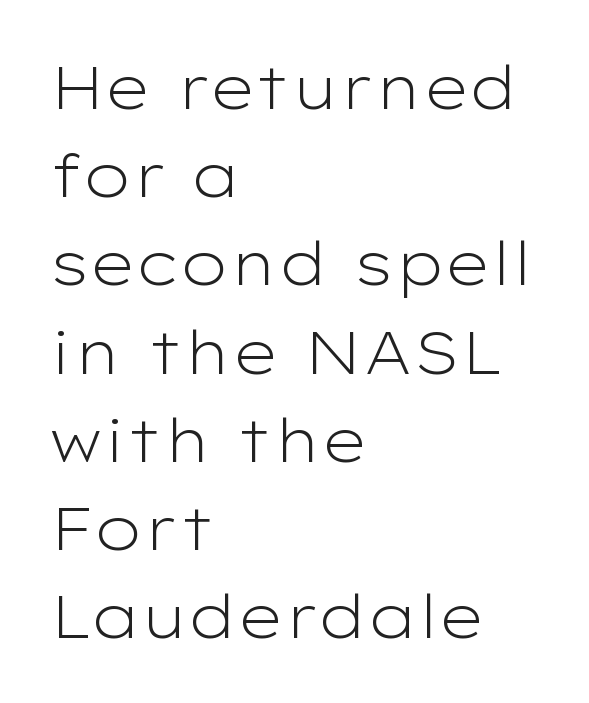
The image shows 60 px light, wide sans-serif type, upright; set left-aligned, normal line spacing (1.47x), normal letter spacing, not underlined; low stroke contrast and a medium x-height.
